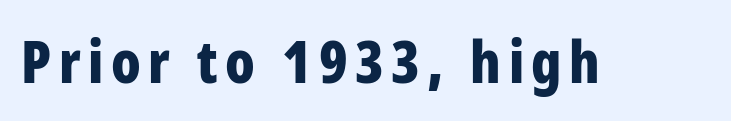
Q: Is the text bold? A: Yes.
Q: Is the text italic (slanted)? A: No, it is upright.
Q: Is the typeface a serif or a sans-serif typeface? A: Sans-serif.
Q: Is the text underlined? A: No.
Q: Width (condensed, normal, or wide)? A: Condensed.
Q: Stroke contrast? A: Low.
Q: x-height? A: Medium.
Q: Monospaced? A: No.
